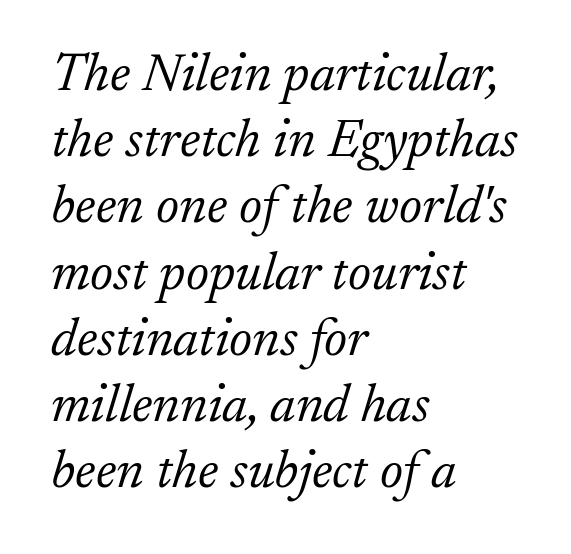
Q: Is the text bold? A: No.
Q: Is the text italic (slanted)? A: Yes, it leans right by about 17 degrees.
Q: Is the typeface a serif or a sans-serif typeface? A: Serif.
Q: Is the text underlined? A: No.
Q: How is the paragraph aligned? A: Left-aligned.
Q: Is the spacing between letters normal or unusually wide? A: Normal.
Q: Is the spacing between lines tight, normal or loose? A: Normal.
Q: Width (condensed, normal, or wide)? A: Normal.
Q: Stroke contrast? A: Low.
Q: x-height? A: Small.
Q: Monospaced? A: No.
